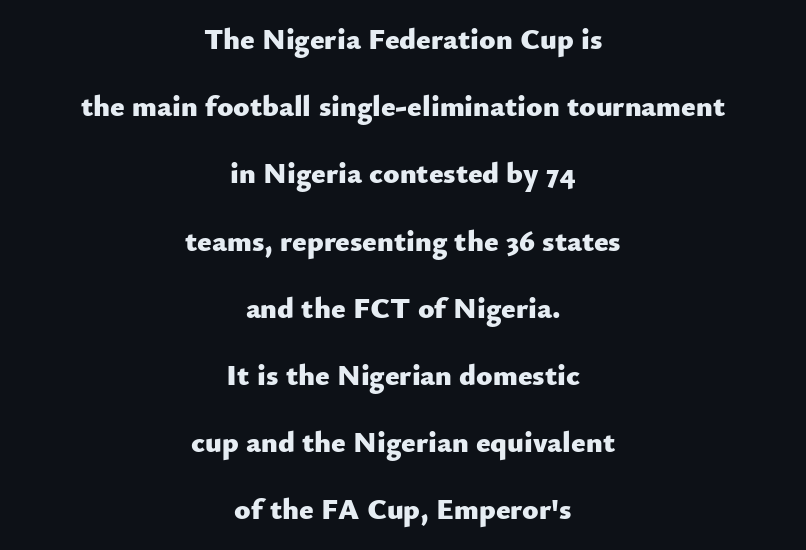
Q: Is the text bold? A: Yes.
Q: Is the text italic (slanted)? A: No, it is upright.
Q: Is the typeface a serif or a sans-serif typeface? A: Sans-serif.
Q: Is the text underlined? A: No.
Q: How is the paragraph aligned? A: Centered.
Q: Is the spacing between letters normal or unusually wide? A: Normal.
Q: Is the spacing between lines tight, normal or loose? A: Loose.
Q: Width (condensed, normal, or wide)? A: Normal.
Q: Stroke contrast? A: Low.
Q: x-height? A: Small.
Q: Monospaced? A: No.
